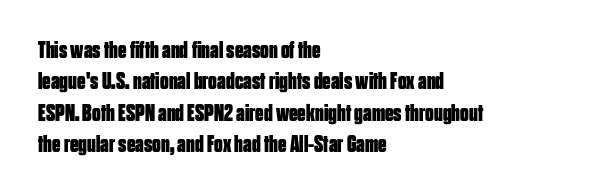
The image shows 24 px bold type, upright; set left-aligned, normal line spacing (1.31x), normal letter spacing, not underlined.
